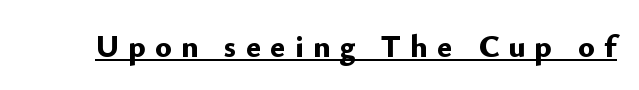
The image shows 32 px bold sans-serif type, upright; set unusually wide letter spacing (+0.28 em), underlined; low stroke contrast and a small x-height.
